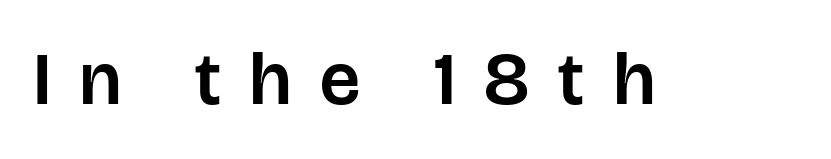
Q: Is the text italic (slanted)? A: No, it is upright.
Q: Is the typeface a serif or a sans-serif typeface? A: Sans-serif.
Q: Is the text underlined? A: No.
Q: Is the spacing between letters normal or unusually wide? A: Unusually wide.
Q: Width (condensed, normal, or wide)? A: Normal.
Q: Stroke contrast? A: Low.
Q: x-height? A: Large.
Q: Monospaced? A: No.
